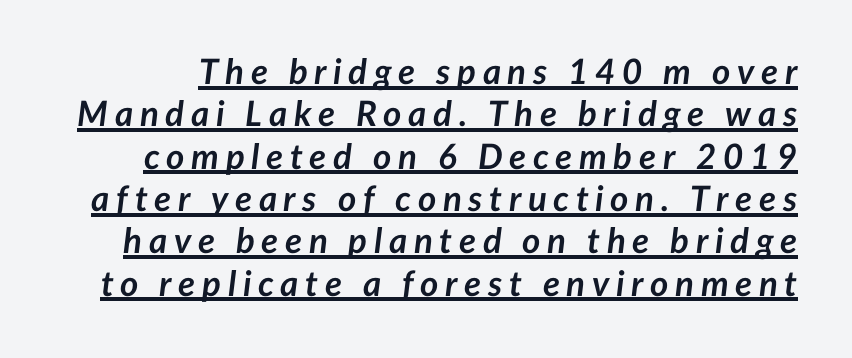
{"italic": "yes", "lean": "right", "slant_degrees": 7, "bold": "yes", "weight": "semibold", "width": "normal", "stroke_contrast": "low", "x_height": "medium", "monospaced": "no", "underline": "yes", "line_spacing_ratio": 1.21, "glyph_px": 35}
